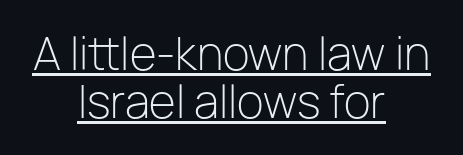
The image shows 44 px light sans-serif type, upright; set centered, tight line spacing (1.09x), normal letter spacing, underlined; low stroke contrast and a medium x-height.
